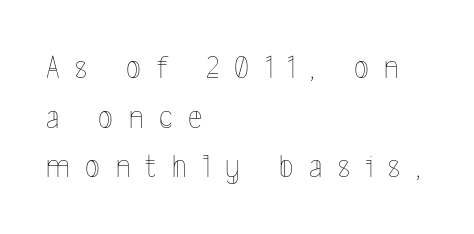
The image shows 34 px thin, condensed type, upright; set left-aligned, normal line spacing (1.46x), unusually wide letter spacing (+0.46 em), not underlined; a medium x-height.
